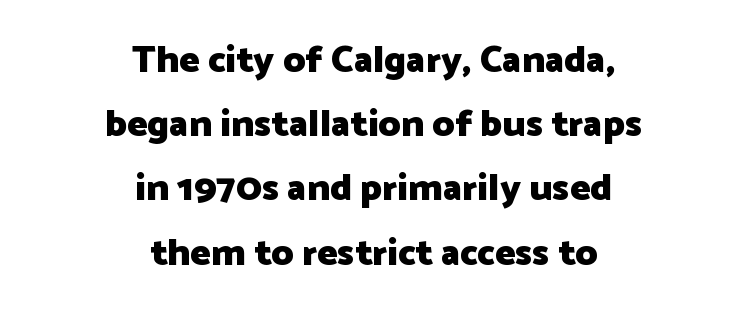
Q: Is the text bold? A: Yes.
Q: Is the text italic (slanted)? A: No, it is upright.
Q: Is the typeface a serif or a sans-serif typeface? A: Sans-serif.
Q: Is the text underlined? A: No.
Q: How is the paragraph aligned? A: Centered.
Q: Is the spacing between letters normal or unusually wide? A: Normal.
Q: Is the spacing between lines tight, normal or loose? A: Normal.
Q: Width (condensed, normal, or wide)? A: Normal.
Q: Stroke contrast? A: Low.
Q: x-height? A: Medium.
Q: Monospaced? A: No.
